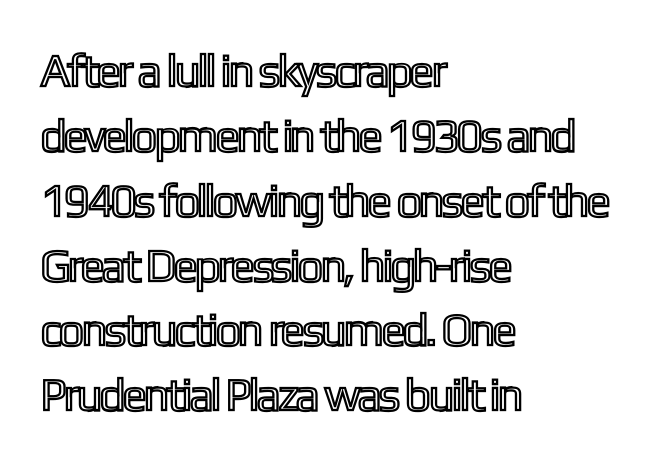
{"italic": "no", "width": "condensed", "x_height": "medium", "monospaced": "no", "underline": "no", "align": "left", "line_spacing": "normal", "line_spacing_ratio": 1.41, "letter_spacing": "normal", "letter_spacing_em": 0.0, "glyph_px": 46}
